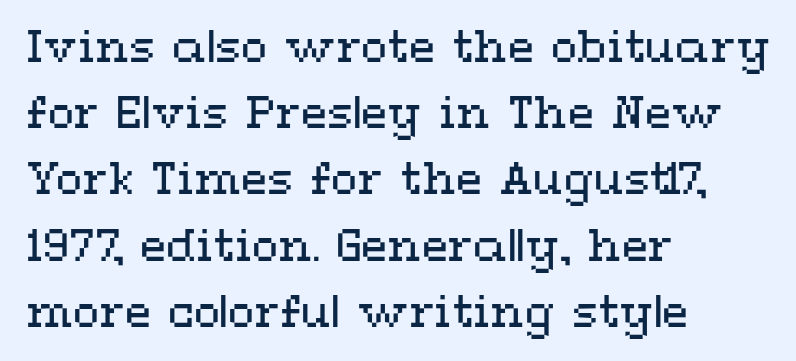
The image shows 43 px regular-weight, wide type, upright; set left-aligned, normal line spacing (1.54x), normal letter spacing, not underlined; medium stroke contrast and a medium x-height.
